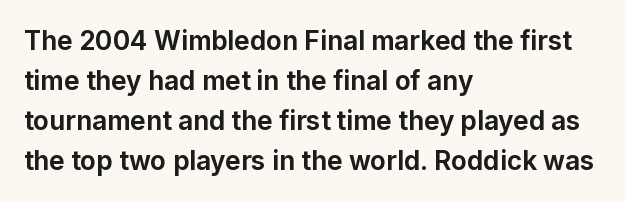
Q: Is the text bold? A: Yes.
Q: Is the text italic (slanted)? A: No, it is upright.
Q: Is the text underlined? A: No.
Q: How is the paragraph aligned? A: Left-aligned.
Q: Is the spacing between letters normal or unusually wide? A: Normal.
Q: Is the spacing between lines tight, normal or loose? A: Normal.
